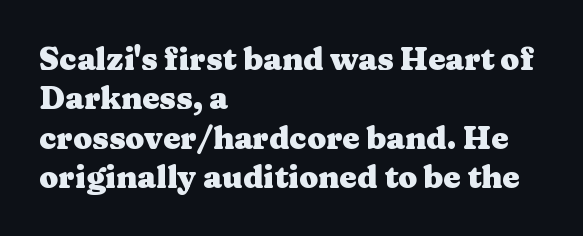
{"serif": "yes", "italic": "no", "bold": "yes", "weight": "heavy", "width": "wide", "stroke_contrast": "medium", "x_height": "medium", "monospaced": "no", "underline": "no", "align": "left", "line_spacing": "normal", "line_spacing_ratio": 1.27, "letter_spacing": "normal", "letter_spacing_em": 0.0, "glyph_px": 31}
